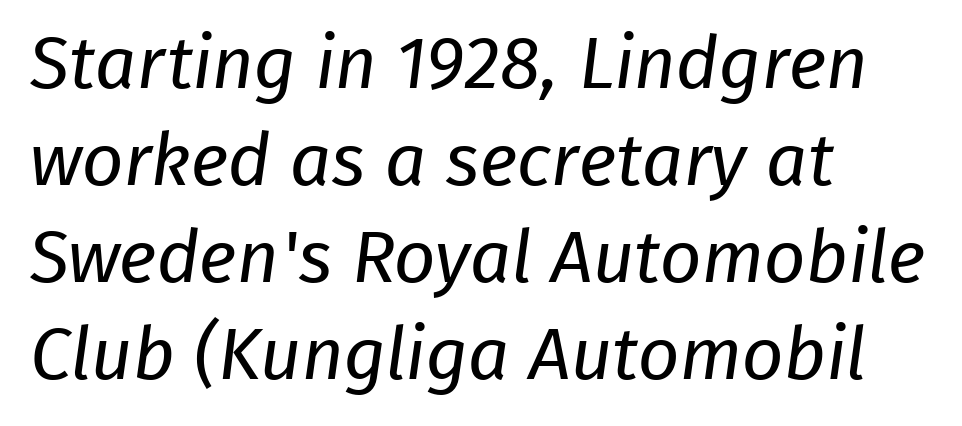
{"serif": "no", "bold": "no", "weight": "regular", "width": "normal", "stroke_contrast": "low", "x_height": "medium", "monospaced": "no", "underline": "no", "align": "left", "line_spacing": "normal", "line_spacing_ratio": 1.33, "letter_spacing": "normal", "letter_spacing_em": 0.0, "glyph_px": 73}
